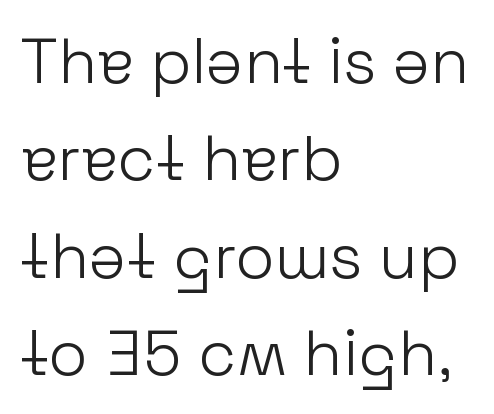
{"serif": "no", "italic": "no", "bold": "no", "weight": "light", "width": "normal", "stroke_contrast": "low", "x_height": "medium", "monospaced": "no", "underline": "no", "align": "left", "line_spacing": "normal", "line_spacing_ratio": 1.52, "letter_spacing": "normal", "letter_spacing_em": 0.0, "glyph_px": 64}
